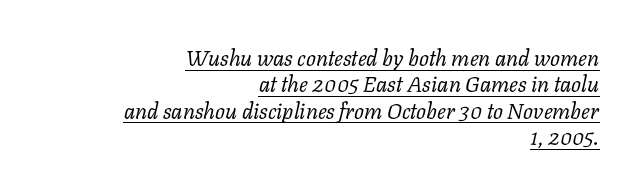
{"italic": "yes", "lean": "right", "slant_degrees": 11, "bold": "no", "underline": "yes", "align": "right", "line_spacing_ratio": 1.2, "letter_spacing": "normal", "letter_spacing_em": 0.0, "glyph_px": 22}
